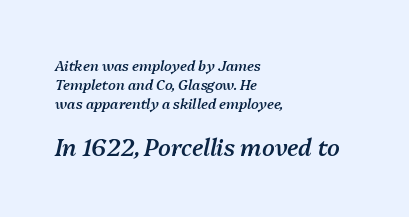
Character size in the trailing block exceeds that of the leading block. Moderately thickened strokes mark this as semibold type. The axis of the letterforms is tilted away from vertical. The paragraph has a hard left edge and a soft right edge.
